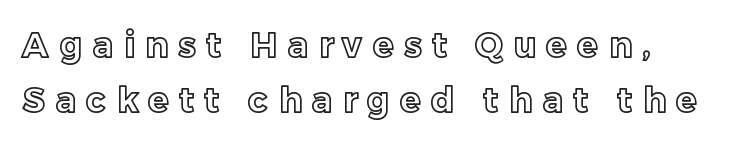
{"italic": "no", "width": "normal", "x_height": "medium", "monospaced": "no", "underline": "no", "line_spacing": "normal", "line_spacing_ratio": 1.62, "letter_spacing": "wide", "letter_spacing_em": 0.31, "glyph_px": 34}
